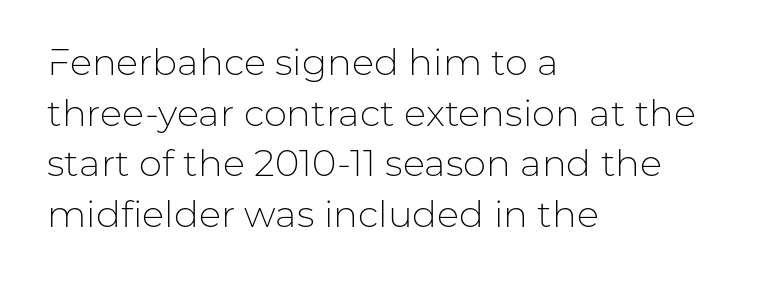
{"serif": "no", "italic": "no", "bold": "no", "weight": "light", "width": "normal", "stroke_contrast": "low", "x_height": "medium", "monospaced": "no", "underline": "no", "align": "left", "line_spacing": "normal", "line_spacing_ratio": 1.37, "letter_spacing": "normal", "letter_spacing_em": 0.0, "glyph_px": 37}
